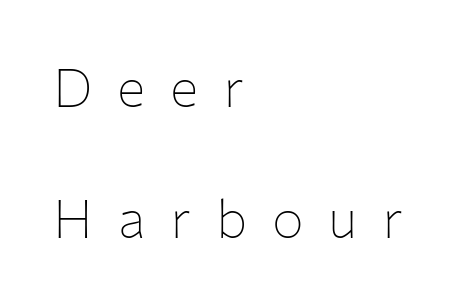
The glyphs in this specimen are sans serif. Posture: straight, roman, zero tilt. The characters are drawn with everyday or finer stroke widths. Think of a printed novel: that variable character pitch is what you see here.
